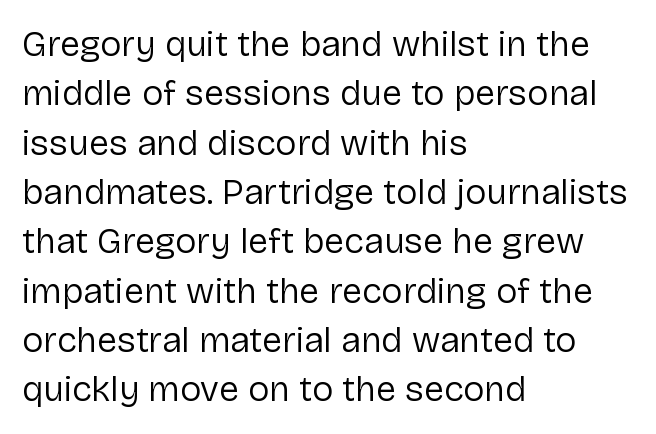
Summary of weight: not heavy and not bold. The passage shown has conventional tracking throughout. Short and long lines alike share a common starting point at left. Type style note: lacks serifs. The rendering uses natural spacing where letterforms have individual widths. The typography opts for an upright posture over an oblique one.
